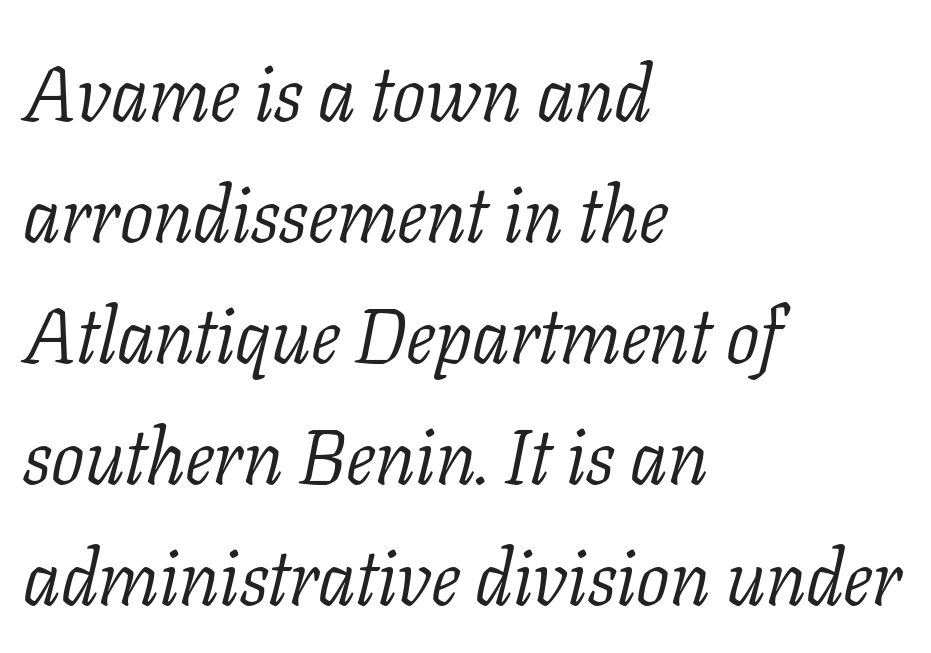
Q: Is the text bold? A: No.
Q: Is the text italic (slanted)? A: Yes, it leans right by about 11 degrees.
Q: Is the typeface a serif or a sans-serif typeface? A: Serif.
Q: Is the text underlined? A: No.
Q: How is the paragraph aligned? A: Left-aligned.
Q: Is the spacing between letters normal or unusually wide? A: Normal.
Q: Is the spacing between lines tight, normal or loose? A: Normal.
Q: Width (condensed, normal, or wide)? A: Normal.
Q: Stroke contrast? A: Low.
Q: x-height? A: Medium.
Q: Monospaced? A: No.
